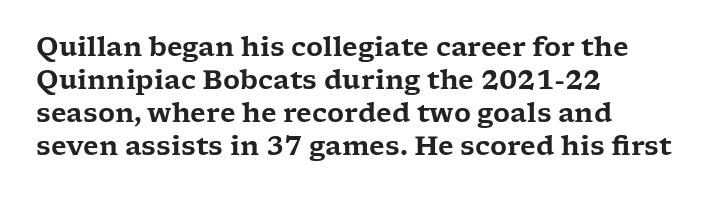
{"italic": "no", "underline": "no", "align": "left", "line_spacing": "normal", "line_spacing_ratio": 1.27, "letter_spacing": "normal", "letter_spacing_em": 0.0, "glyph_px": 26}
